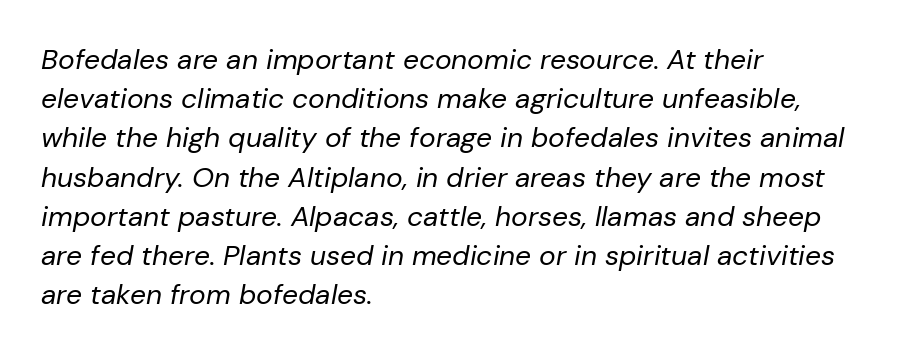
Q: Is the text bold? A: No.
Q: Is the text italic (slanted)? A: Yes, it leans right by about 10 degrees.
Q: Is the text underlined? A: No.
Q: How is the paragraph aligned? A: Left-aligned.
Q: Is the spacing between letters normal or unusually wide? A: Normal.
Q: Is the spacing between lines tight, normal or loose? A: Normal.
Q: Width (condensed, normal, or wide)? A: Normal.
Q: Stroke contrast? A: Low.
Q: x-height? A: Medium.
Q: Monospaced? A: No.
